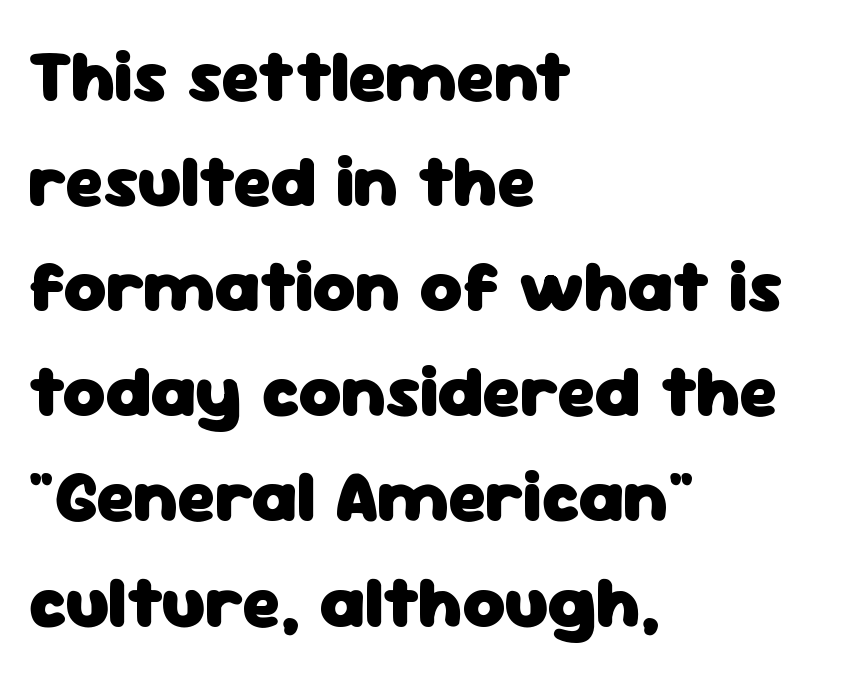
Q: Is the text bold? A: Yes.
Q: Is the text italic (slanted)? A: No, it is upright.
Q: Is the typeface a serif or a sans-serif typeface? A: Sans-serif.
Q: Is the text underlined? A: No.
Q: How is the paragraph aligned? A: Left-aligned.
Q: Is the spacing between letters normal or unusually wide? A: Normal.
Q: Is the spacing between lines tight, normal or loose? A: Normal.
Q: Width (condensed, normal, or wide)? A: Normal.
Q: Stroke contrast? A: Low.
Q: x-height? A: Medium.
Q: Monospaced? A: No.
